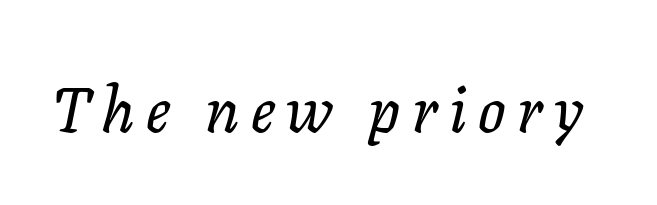
Q: Is the text italic (slanted)? A: Yes, it leans right by about 11 degrees.
Q: Is the typeface a serif or a sans-serif typeface? A: Serif.
Q: Is the text underlined? A: No.
Q: Width (condensed, normal, or wide)? A: Normal.
Q: Stroke contrast? A: Low.
Q: x-height? A: Medium.
Q: Monospaced? A: No.
